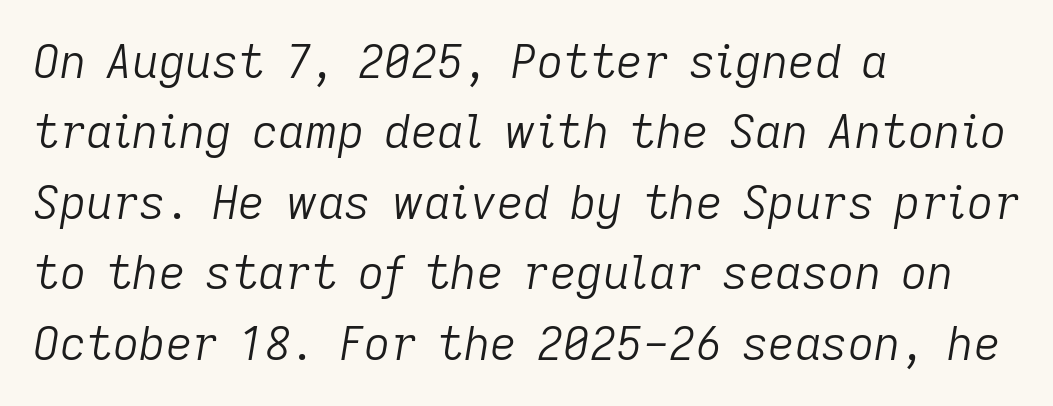
Q: Is the text bold? A: No.
Q: Is the text italic (slanted)? A: Yes, it leans right by about 9 degrees.
Q: Is the text underlined? A: No.
Q: How is the paragraph aligned? A: Left-aligned.
Q: Is the spacing between letters normal or unusually wide? A: Normal.
Q: Is the spacing between lines tight, normal or loose? A: Normal.
Q: Width (condensed, normal, or wide)? A: Normal.
Q: Stroke contrast? A: Low.
Q: x-height? A: Medium.
Q: Monospaced? A: No.
